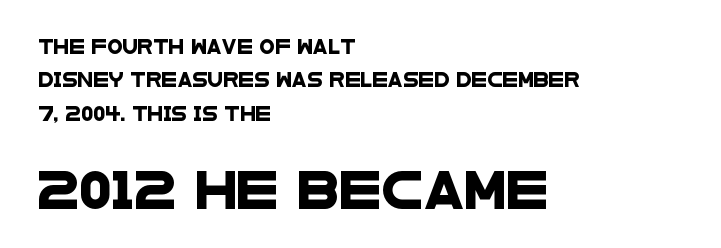
{"serif": "no", "width": "wide", "stroke_contrast": "low", "x_height": "large", "monospaced": "no", "underline": "no", "align": "left", "line_spacing": "loose", "line_spacing_ratio": 2.39, "letter_spacing": "normal", "letter_spacing_em": 0.0, "larger_block": "second", "size_ratio": 2.71, "glyph_px": 38}
